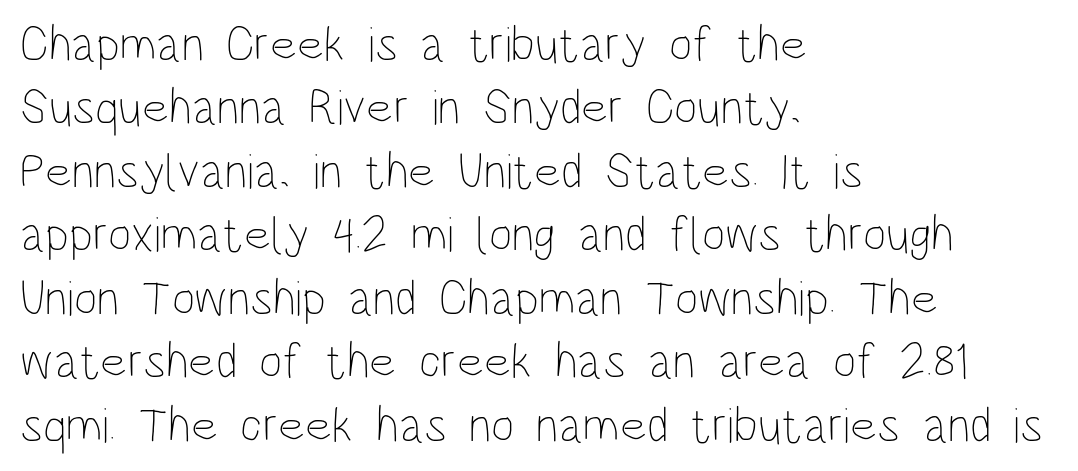
The face used here is proportionally spaced, like ordinary book or web type. Characters remain perfectly vertical along every line. Left-aligned paragraph, ragged on the right. The lines sit at an ordinary, default distance from one another.
